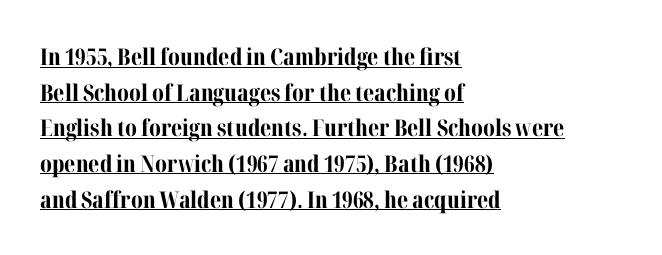
Heavy-handed strokes throughout: this text is bold. The passage shown is underscored from start to finish. The vertical gap from one line to the next is medium. The typesetter chose a ragged-right arrangement here.
